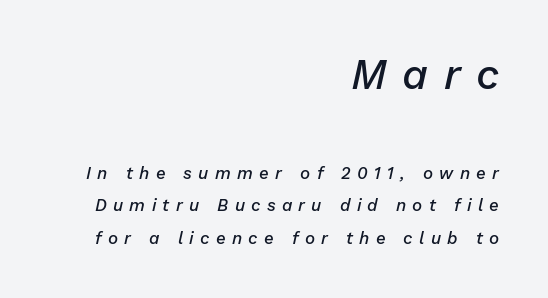
Observe the lean: these are italic letterforms. Its strokes are somewhat broadened, the hallmark of semibold type. The face used here appears at its bigger size in the upper chunk. The rendering inserts visible extra space after every character. Descenders hang freely into open space. A student would call this right alignment; a typographer would say flush right, rag left.
